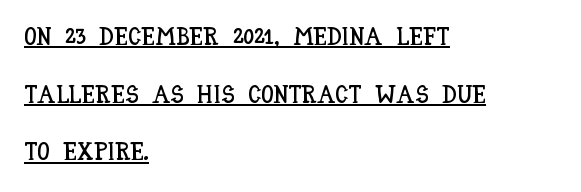
The block of text is sparse from top to bottom, with ample space between rows. A continuous stroke trails under the words, as in a hyperlink. Italic? Not at all — the glyphs are vertical. The tracking reads as untouched default to a designer's eye.
